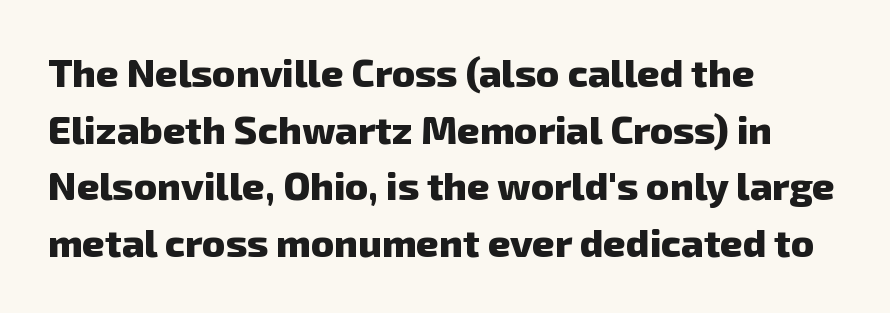
The image shows 39 px heavy sans-serif type; set left-aligned, normal line spacing (1.45x), normal letter spacing, not underlined; low stroke contrast and a medium x-height.
